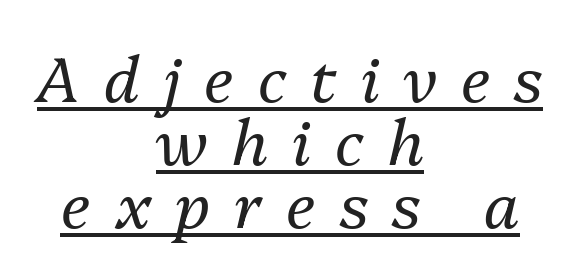
Posture: slanted. Emphasis is given by a line drawn under the lettering. The text block is weighted toward neither margin, spreading evenly from the middle. You could not count columns in this text — the font is proportionally spaced.
